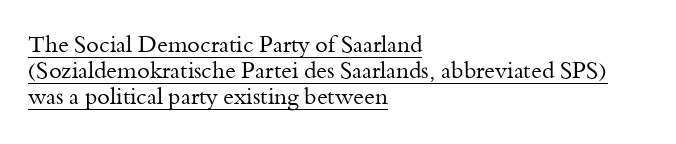
Rendered with straight, roman letterforms. Notice how the passage keeps a crisp vertical edge on the left only. A typesetter would call this zero additional tracking. These characters rest on top of a visible drawn line.
